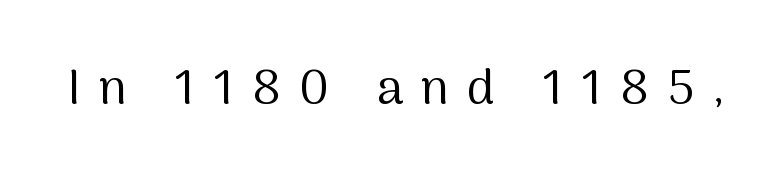
Q: Is the text bold? A: No.
Q: Is the text italic (slanted)? A: No, it is upright.
Q: Is the typeface a serif or a sans-serif typeface? A: Sans-serif.
Q: Is the text underlined? A: No.
Q: Is the spacing between letters normal or unusually wide? A: Unusually wide.
Q: Width (condensed, normal, or wide)? A: Normal.
Q: Stroke contrast? A: Medium.
Q: x-height? A: Medium.
Q: Monospaced? A: No.
